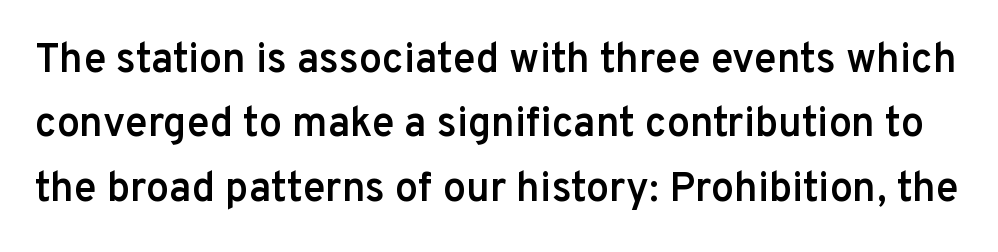
The image shows 41 px semibold sans-serif type, upright; set normal line spacing (1.57x), normal letter spacing, not underlined; low stroke contrast and a medium x-height.
